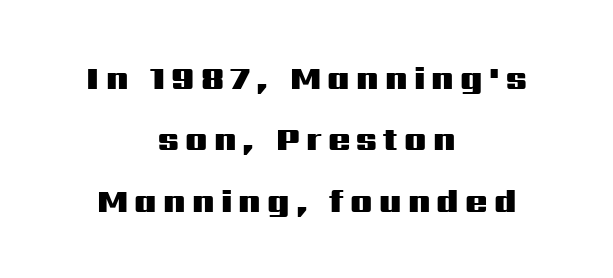
Q: Is the text bold? A: Yes.
Q: Is the text italic (slanted)? A: No, it is upright.
Q: Is the typeface a serif or a sans-serif typeface? A: Sans-serif.
Q: Is the text underlined? A: No.
Q: How is the paragraph aligned? A: Centered.
Q: Width (condensed, normal, or wide)? A: Wide.
Q: Stroke contrast? A: Medium.
Q: x-height? A: Medium.
Q: Monospaced? A: No.
